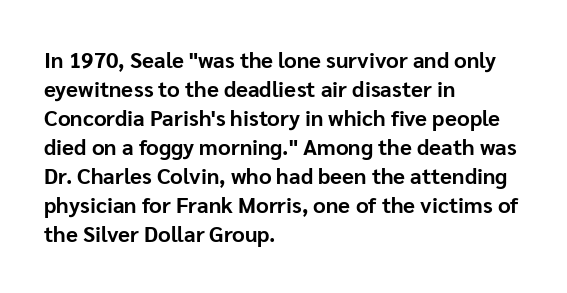
I'd describe the lettering as bold — thick and assertive. Line starts are locked; line ends wander. Nope, not italic — everything's standing straight. Only glyphs here, with clear space below each row.
